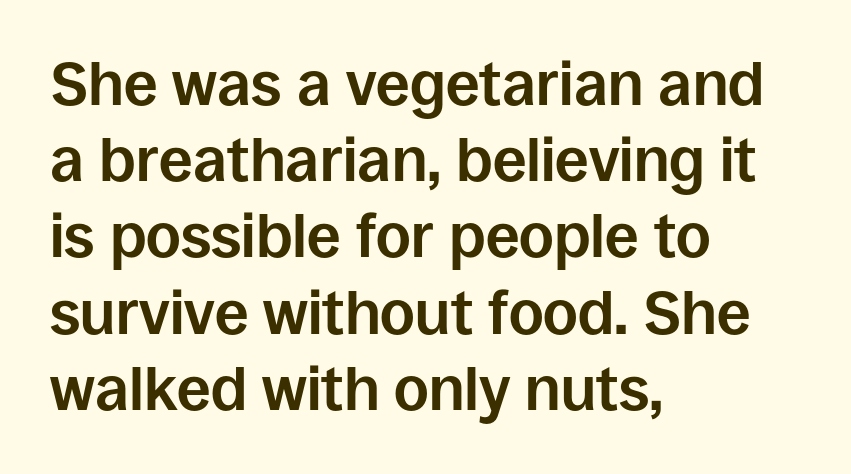
The rows are spaced the way most documents space them. The type family on display is of the sans-serif kind. Style check: upright. Default kerning and tracking; the words read as compact shapes. Descenders are the only things crossing below the line. These lines are rendered in a variable-pitch font.
